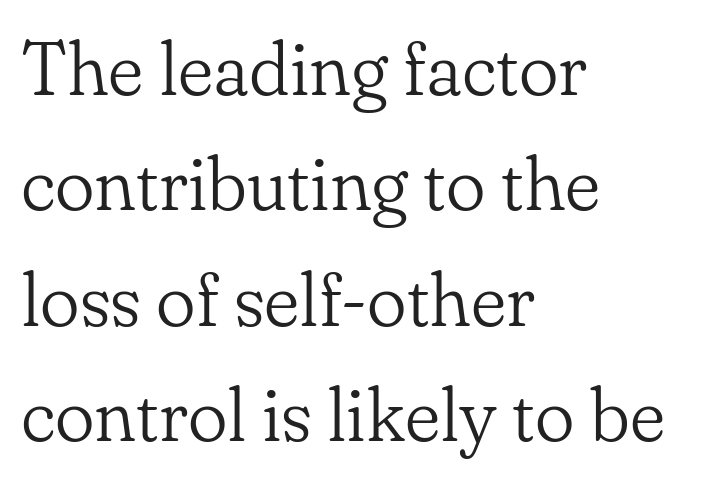
This is roman type, the default non-slanted kind. Notice how descenders clear the ascenders below comfortably — that's standard leading. A light-to-regular cut is what we see here. The passage shown is typed in a proportional face where columns would drift. Glance below the letters and you will spot only blank space. Small tapered or slab feet sit at the stroke ends, so this counts as serif.
